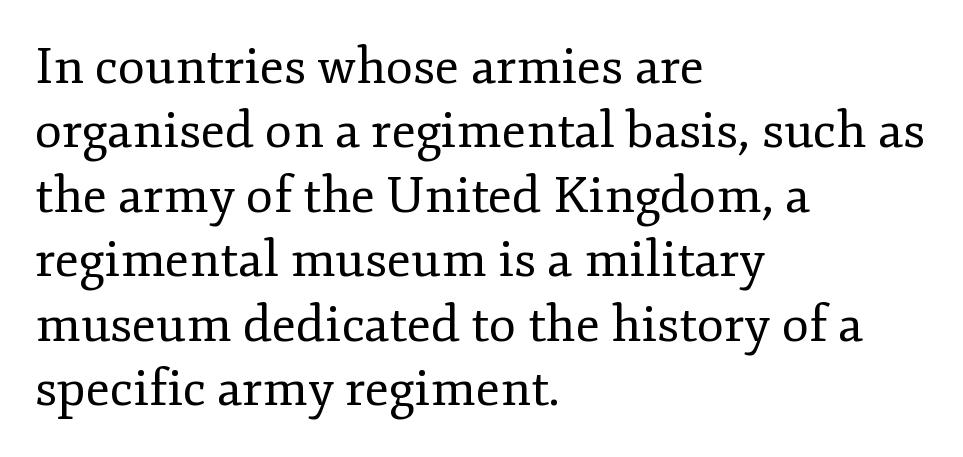
This sample uses an upright cut, with every glyph sitting square on the baseline. A serif font was chosen for this passage. Think standard paragraph weight, or any step lighter than that. Every row of glyphs begins at an identical x-position on the left. Leading: standard.
